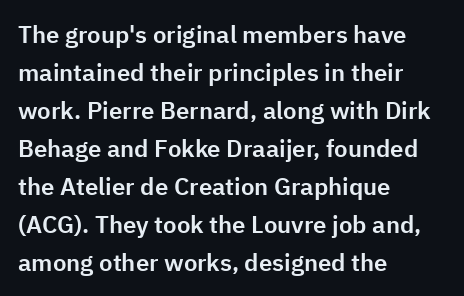
The image shows 24 px text type, upright; set left-aligned, normal line spacing (1.58x), normal letter spacing, not underlined.
